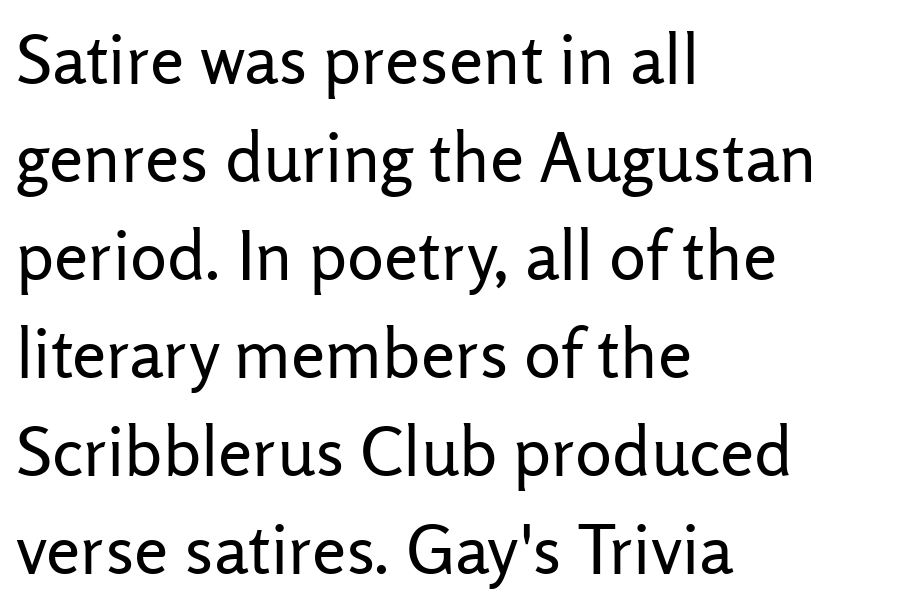
{"serif": "no", "italic": "no", "bold": "no", "weight": "regular", "width": "normal", "stroke_contrast": "low", "x_height": "medium", "monospaced": "no", "underline": "no", "align": "left", "line_spacing": "normal", "line_spacing_ratio": 1.42, "letter_spacing": "normal", "letter_spacing_em": 0.0, "glyph_px": 69}
